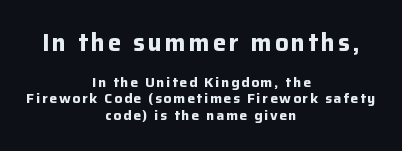
{"italic": "no", "bold": "yes", "underline": "no", "align": "center", "line_spacing_ratio": 1.19, "larger_block": "first", "size_ratio": 1.71, "glyph_px": 24}
